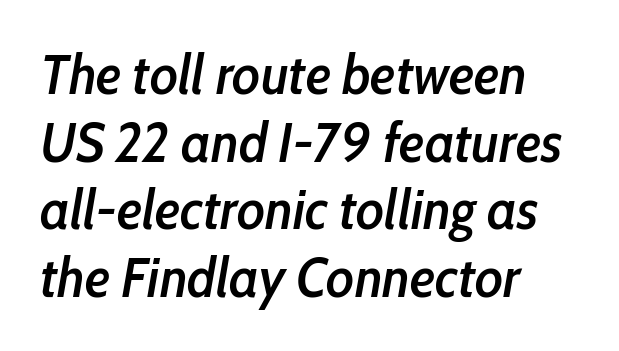
The image shows 55 px semibold, condensed type, italic (leaning right); set left-aligned, line spacing 1.23x, normal letter spacing, not underlined; low stroke contrast and a medium x-height.
